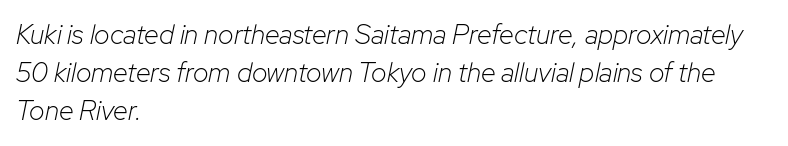
{"italic": "yes", "lean": "right", "slant_degrees": 12, "bold": "no", "underline": "no", "align": "left", "line_spacing": "normal", "line_spacing_ratio": 1.41, "letter_spacing": "normal", "letter_spacing_em": 0.0, "glyph_px": 27}
